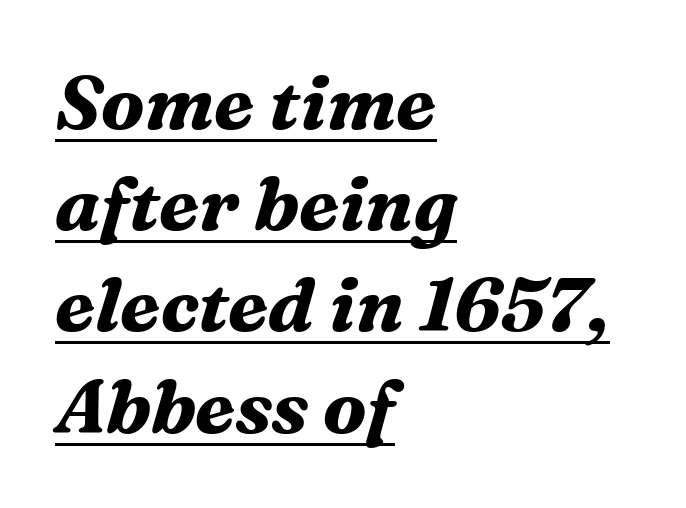
{"serif": "yes", "italic": "yes", "lean": "right", "slant_degrees": 16, "bold": "yes", "weight": "bold", "width": "normal", "stroke_contrast": "medium", "x_height": "medium", "monospaced": "no", "underline": "yes", "align": "left", "line_spacing": "normal", "line_spacing_ratio": 1.35, "letter_spacing": "normal", "letter_spacing_em": 0.0, "glyph_px": 75}
